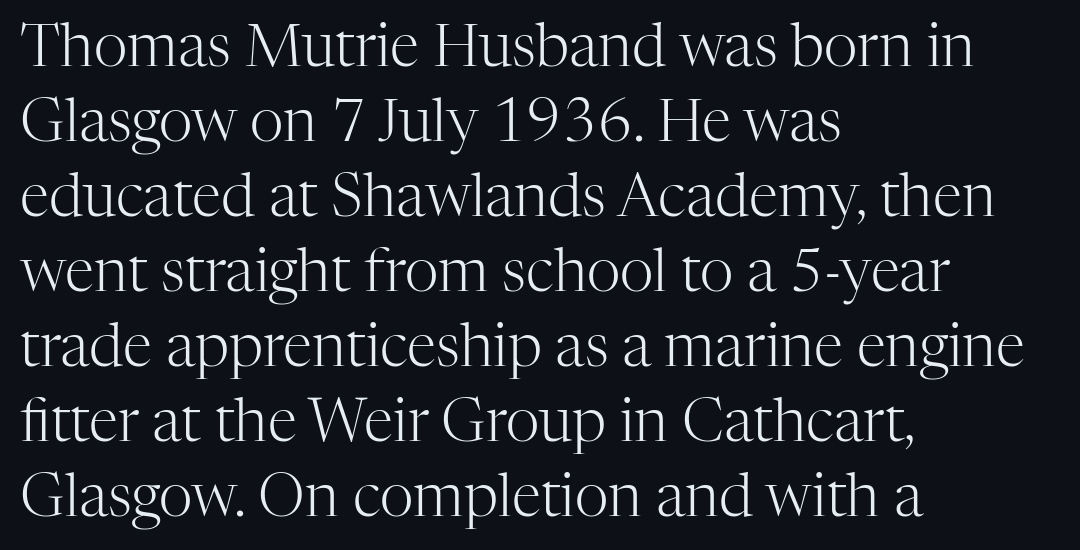
{"serif": "yes", "italic": "no", "bold": "no", "weight": "light", "width": "normal", "stroke_contrast": "high", "x_height": "medium", "monospaced": "no", "underline": "no", "align": "left", "line_spacing": "normal", "line_spacing_ratio": 1.27, "letter_spacing": "normal", "letter_spacing_em": 0.0, "glyph_px": 59}
